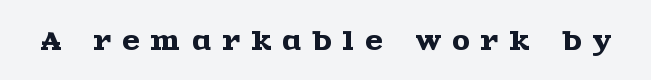
The image shows 25 px text type, upright; set unusually wide letter spacing (+0.46 em), not underlined.
